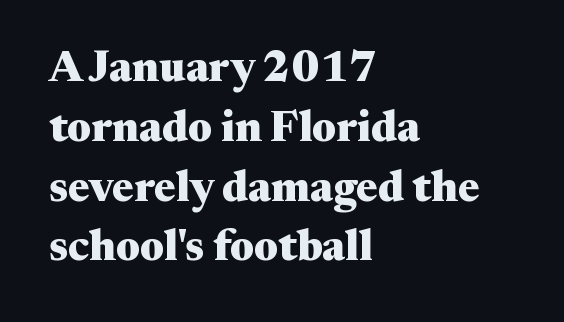
The face used here is seriffed, in the tradition of book romans. Spacing verdict: proportional, widths tailored to each character. Honestly, there is no underline to notice here at all. Heavy, bold letterforms. Caption: multi-line text, flush left, ragged right. Look at the tracking — it's just the regular setting, nothing added.
